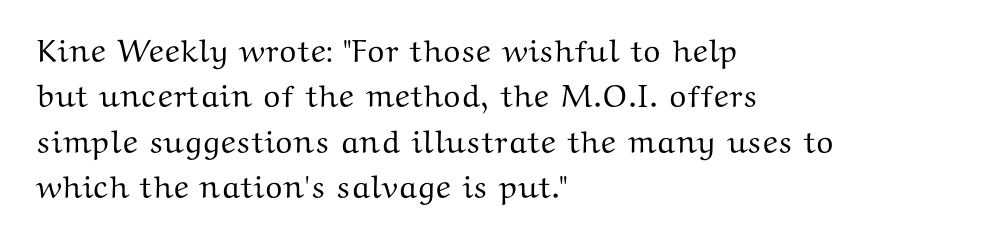
Q: Is the text italic (slanted)? A: No, it is upright.
Q: Is the typeface a serif or a sans-serif typeface? A: Serif.
Q: Is the text underlined? A: No.
Q: How is the paragraph aligned? A: Left-aligned.
Q: Is the spacing between letters normal or unusually wide? A: Normal.
Q: Is the spacing between lines tight, normal or loose? A: Normal.
Q: Width (condensed, normal, or wide)? A: Wide.
Q: Stroke contrast? A: Medium.
Q: x-height? A: Medium.
Q: Monospaced? A: No.
